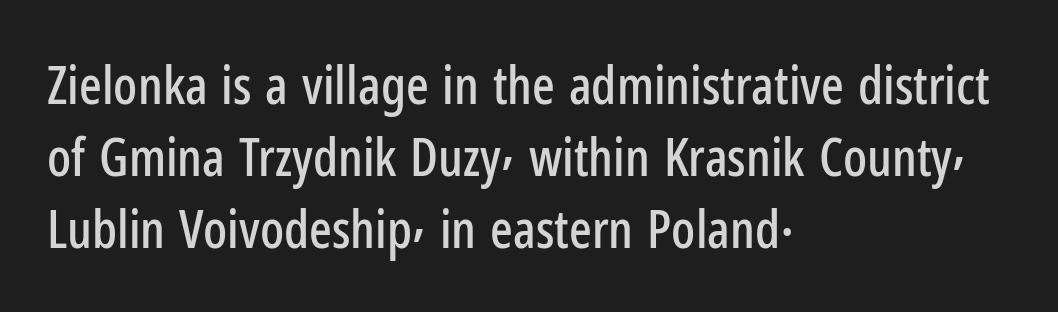
Q: Is the text italic (slanted)? A: No, it is upright.
Q: Is the typeface a serif or a sans-serif typeface? A: Sans-serif.
Q: Is the text underlined? A: No.
Q: How is the paragraph aligned? A: Left-aligned.
Q: Is the spacing between letters normal or unusually wide? A: Normal.
Q: Is the spacing between lines tight, normal or loose? A: Normal.
Q: Width (condensed, normal, or wide)? A: Condensed.
Q: Stroke contrast? A: Low.
Q: x-height? A: Medium.
Q: Monospaced? A: No.
